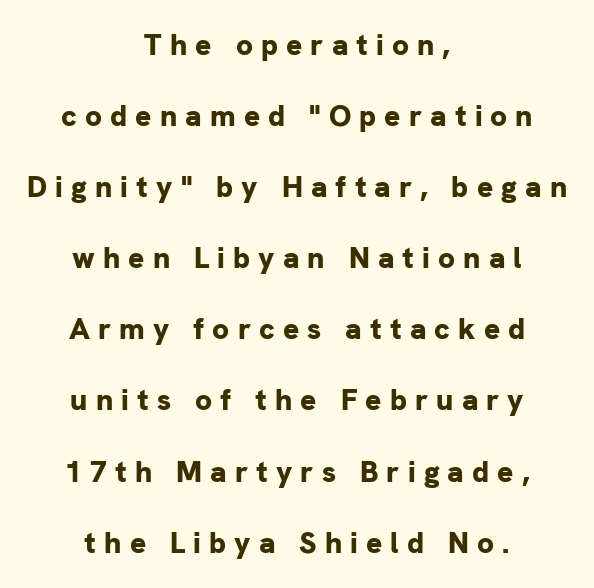
The image shows 30 px bold sans-serif type, upright; set centered, loose line spacing (2.37x), unusually wide letter spacing (+0.27 em), not underlined; low stroke contrast and a medium x-height.
